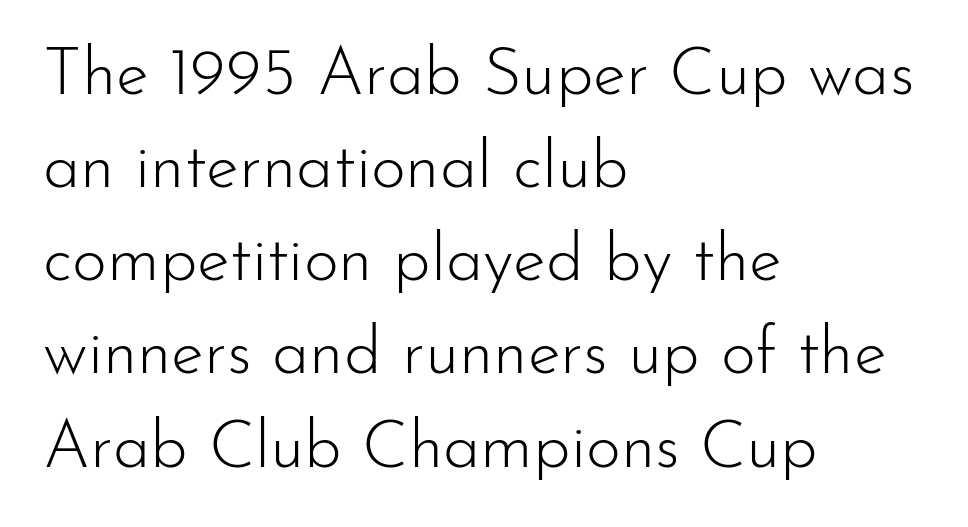
The image shows 67 px light sans-serif type, upright; set left-aligned, normal line spacing (1.39x), normal letter spacing, not underlined; low stroke contrast and a small x-height.
